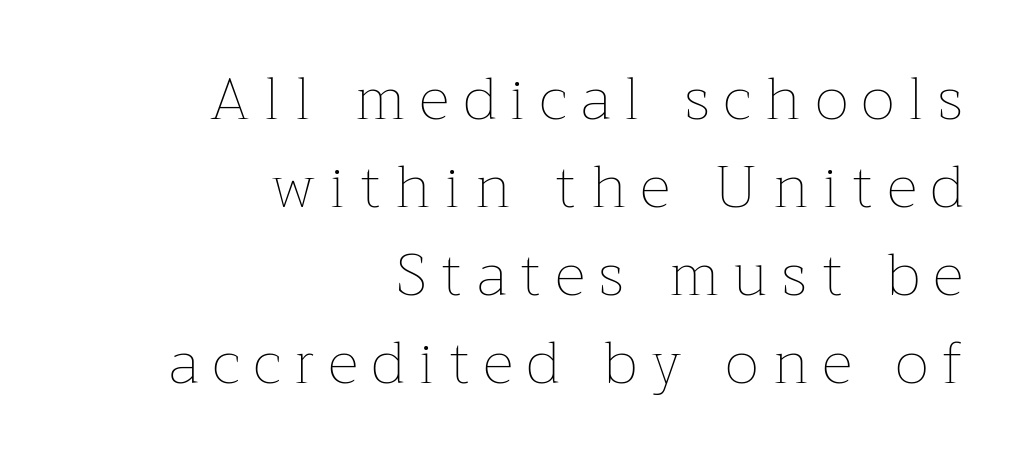
Q: Is the text bold? A: No.
Q: Is the text italic (slanted)? A: No, it is upright.
Q: Is the text underlined? A: No.
Q: How is the paragraph aligned? A: Right-aligned.
Q: Is the spacing between letters normal or unusually wide? A: Unusually wide.
Q: Is the spacing between lines tight, normal or loose? A: Normal.
Q: Width (condensed, normal, or wide)? A: Normal.
Q: Stroke contrast? A: Low.
Q: x-height? A: Medium.
Q: Monospaced? A: No.
